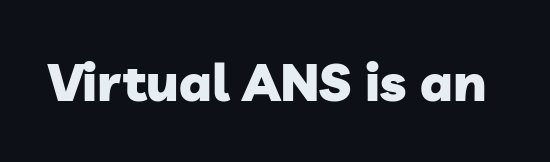
{"serif": "no", "bold": "yes", "weight": "heavy", "width": "normal", "stroke_contrast": "low", "x_height": "medium", "monospaced": "no", "underline": "no", "letter_spacing": "normal", "letter_spacing_em": 0.0, "glyph_px": 52}
